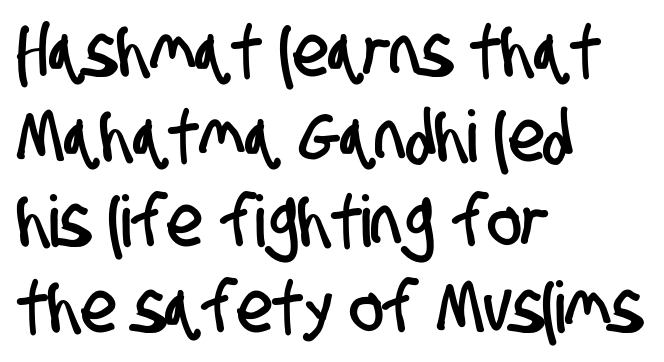
{"serif": "no", "width": "condensed", "stroke_contrast": "low", "x_height": "large", "monospaced": "no", "underline": "no", "align": "left", "line_spacing_ratio": 1.2, "letter_spacing": "normal", "letter_spacing_em": 0.0, "glyph_px": 71}
